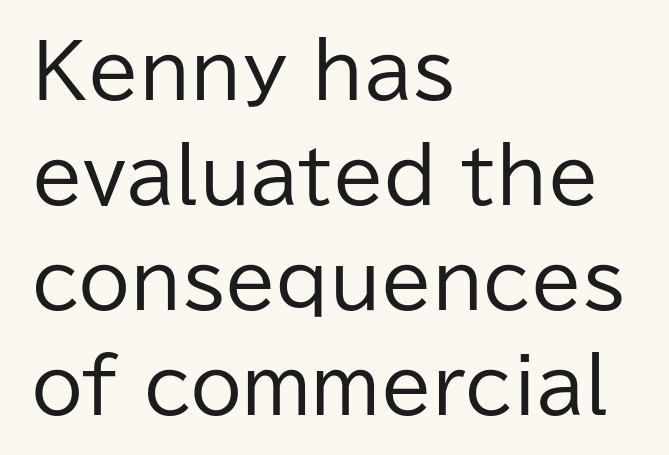
The image shows 74 px regular-weight sans-serif type, upright; set left-aligned, normal line spacing (1.42x), normal letter spacing, not underlined; low stroke contrast and a medium x-height.
